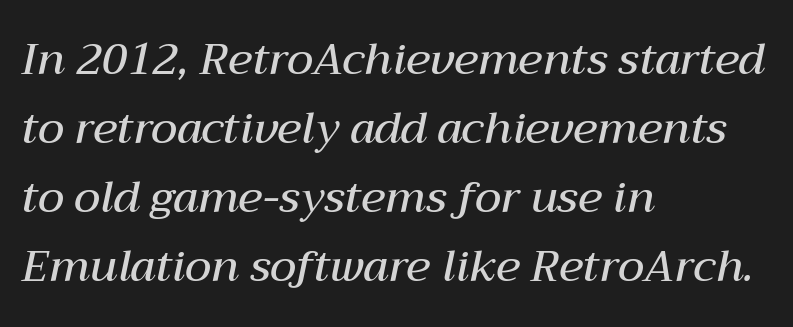
The image shows 44 px semibold type, italic (leaning right); set left-aligned, normal line spacing (1.57x), normal letter spacing, not underlined; medium stroke contrast and a medium x-height.
